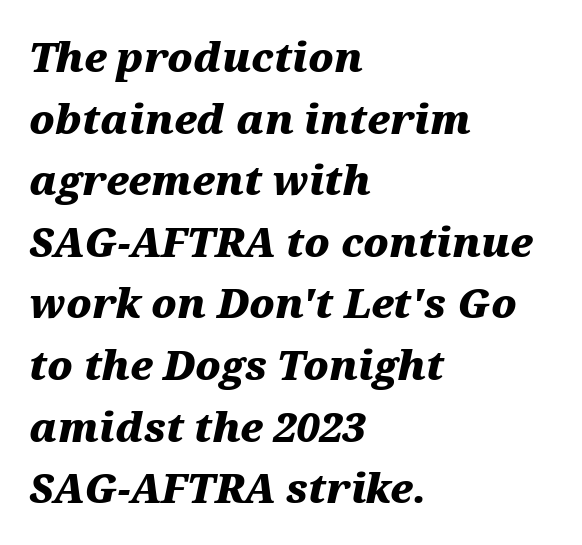
The strokes are fattened all the way to bold. Note the varied advance widths — an 'i' is clearly narrower than an 'm'. A student would call this left alignment; a typographer would say flush left, rag right. Check under the words: just untouched page.
